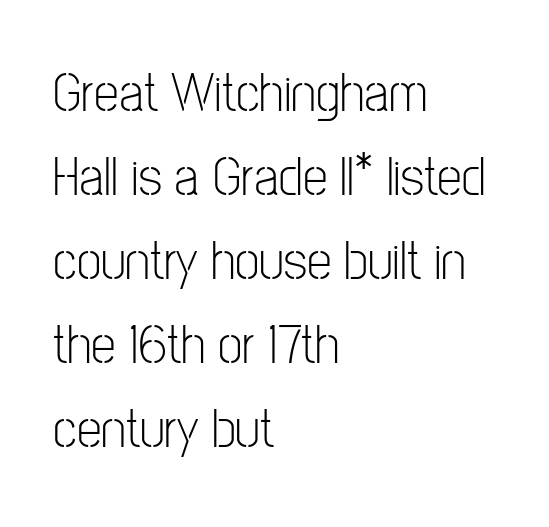
{"serif": "no", "italic": "no", "bold": "no", "weight": "light", "width": "condensed", "stroke_contrast": "low", "x_height": "medium", "monospaced": "no", "underline": "no", "align": "left", "line_spacing": "normal", "line_spacing_ratio": 1.5, "letter_spacing": "normal", "letter_spacing_em": 0.0, "glyph_px": 56}
